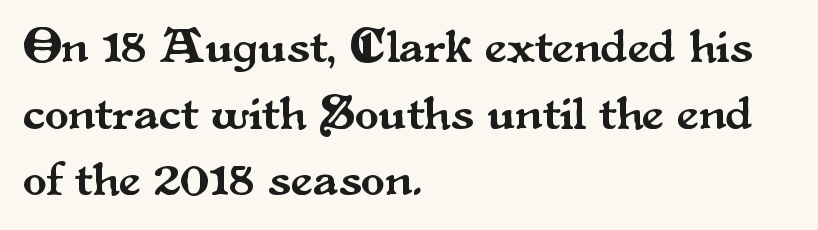
{"serif": "yes", "italic": "no", "width": "normal", "stroke_contrast": "medium", "x_height": "small", "monospaced": "no", "underline": "no", "align": "left", "line_spacing": "normal", "line_spacing_ratio": 1.36, "letter_spacing": "normal", "letter_spacing_em": 0.0, "glyph_px": 49}
